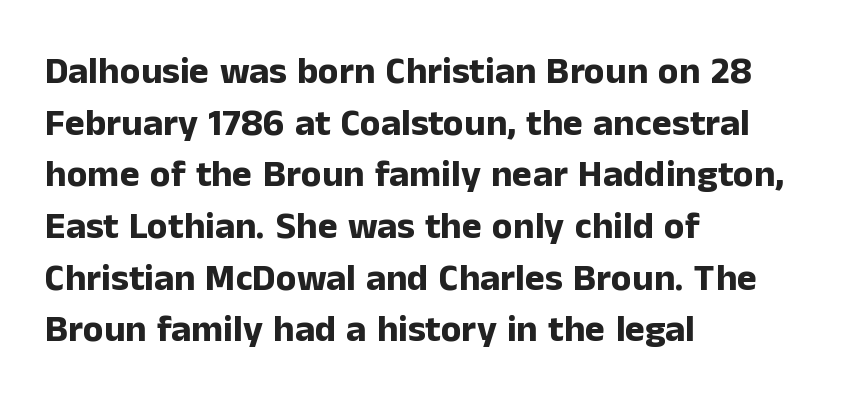
The gap between lines stays unmarked. The type is set solid horizontally, with unmodified tracking. Note: no serifs on the glyphs. Set as a true bold cut, around the 700 mark. A normal amount of white space separates one row of letters from the next.
